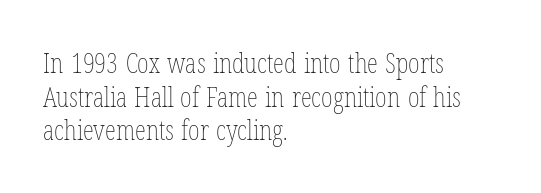
{"italic": "no", "bold": "no", "weight": "thin", "width": "condensed", "stroke_contrast": "low", "x_height": "medium", "monospaced": "no", "underline": "no", "align": "left", "line_spacing_ratio": 1.2, "letter_spacing": "normal", "letter_spacing_em": 0.0, "glyph_px": 28}
